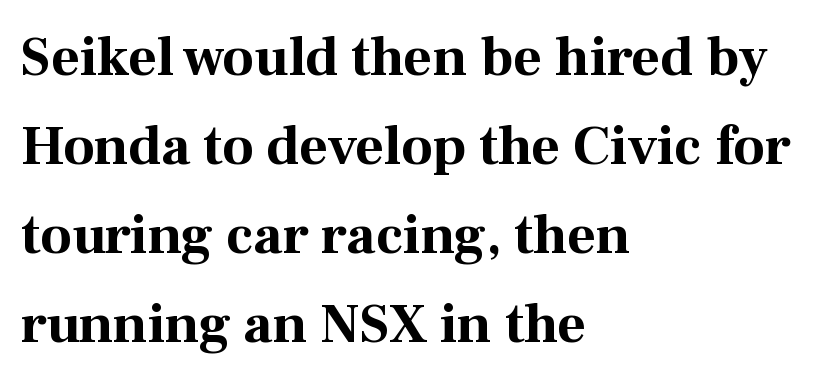
The image shows 56 px bold serif type, upright; set left-aligned, normal line spacing (1.59x), normal letter spacing, not underlined; medium stroke contrast and a medium x-height.
